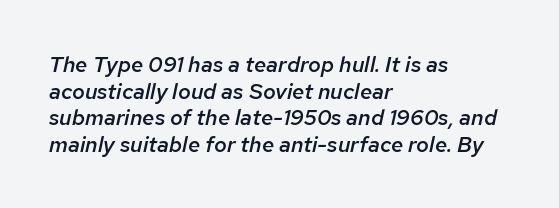
{"italic": "yes", "lean": "right", "slant_degrees": 12, "bold": "semi", "underline": "no", "align": "left", "line_spacing_ratio": 1.21, "letter_spacing": "normal", "letter_spacing_em": 0.0, "glyph_px": 22}
